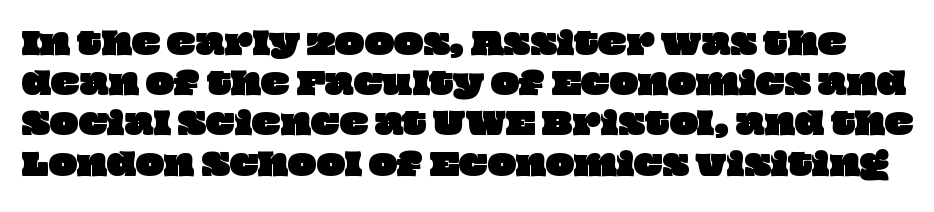
Q: Is the text underlined? A: No.
Q: Is the spacing between letters normal or unusually wide? A: Normal.
Q: Is the spacing between lines tight, normal or loose? A: Normal.
Q: Width (condensed, normal, or wide)? A: Wide.
Q: Stroke contrast? A: Low.
Q: x-height? A: Large.
Q: Monospaced? A: No.
